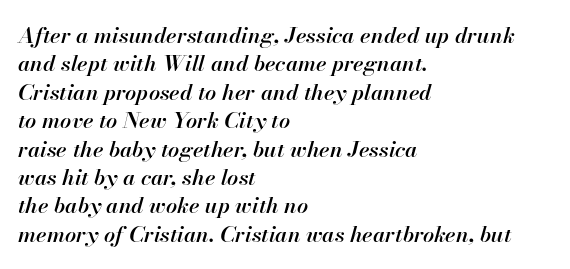
Teacher's note: observe the even left margin — that is flush-left alignment. Notice how descenders clear the ascenders below comfortably — that's standard leading. There's an unmistakable incline to the writing here. The sample has been set in demibold, a notch under bold.
